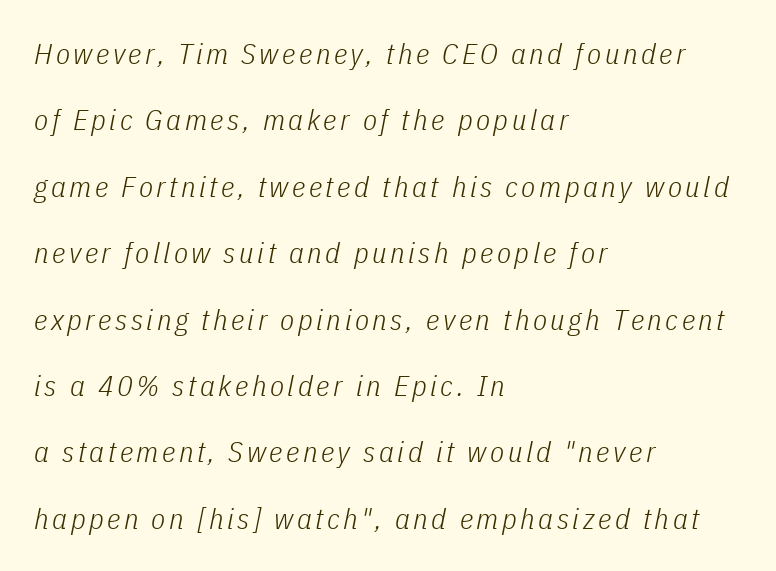
Q: Is the text bold? A: No.
Q: Is the text italic (slanted)? A: Yes, it leans right by about 11 degrees.
Q: Is the text underlined? A: No.
Q: How is the paragraph aligned? A: Left-aligned.
Q: Is the spacing between lines tight, normal or loose? A: Loose.
Q: Width (condensed, normal, or wide)? A: Condensed.
Q: Stroke contrast? A: Low.
Q: x-height? A: Medium.
Q: Monospaced? A: No.
